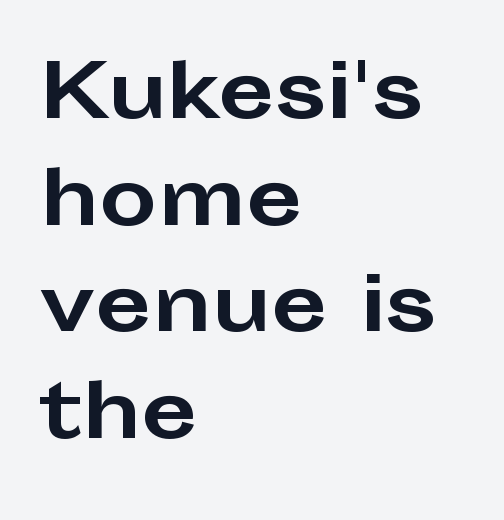
{"serif": "no", "italic": "no", "bold": "yes", "weight": "bold", "width": "wide", "stroke_contrast": "low", "x_height": "medium", "monospaced": "no", "underline": "no", "align": "left", "line_spacing": "normal", "line_spacing_ratio": 1.46, "letter_spacing": "normal", "letter_spacing_em": 0.0, "glyph_px": 73}
